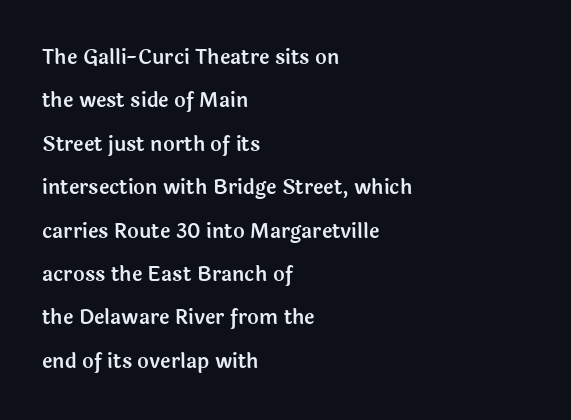
{"italic": "no", "underline": "no", "align": "left", "line_spacing": "loose", "line_spacing_ratio": 2.17, "letter_spacing": "normal", "letter_spacing_em": 0.0, "glyph_px": 20}
